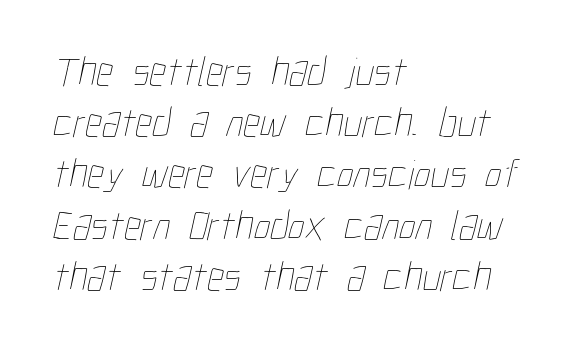
The typesetting does not lean heavy: it is not bold. Short and long lines alike share a common starting point at left. Type without underlining. Character widths vary here, with narrow letters taking less room than wide ones. Default kerning and tracking; the words read as compact shapes.
